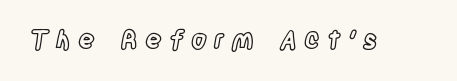
Q: Is the text italic (slanted)? A: Yes.
Q: Is the text underlined? A: No.
Q: Is the spacing between letters normal or unusually wide? A: Unusually wide.
